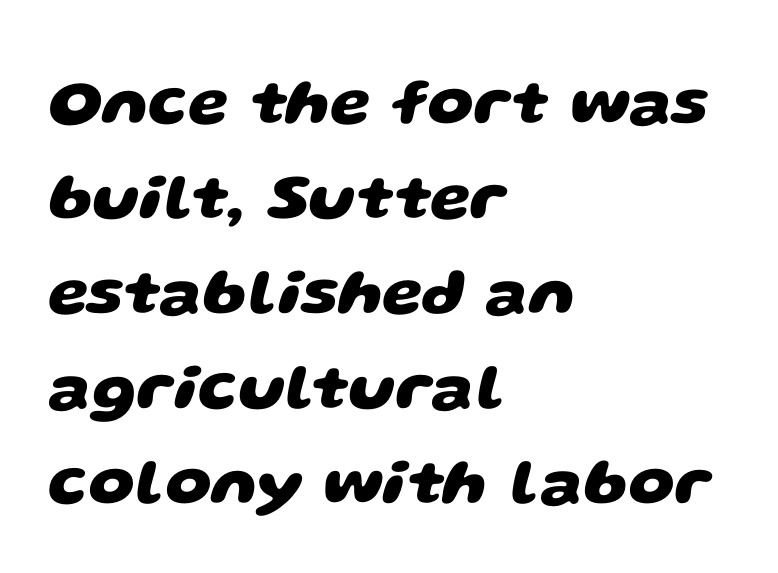
The image shows 65 px heavy, wide sans-serif type; set left-aligned, normal line spacing (1.46x), normal letter spacing, not underlined; low stroke contrast and a large x-height.
